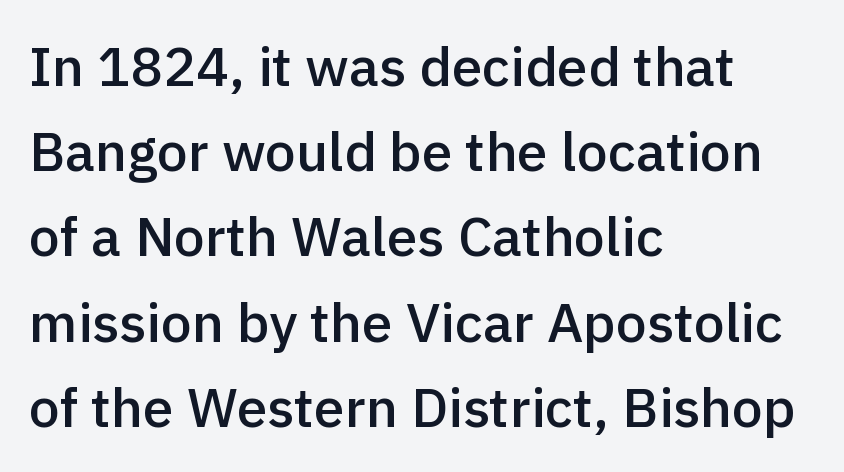
A typesetter would call this zero additional tracking. Summary of vertical rhythm: regular, with standard interline spacing. Type without underlining. You can tell from the bare stems that sans-serif type was used.
